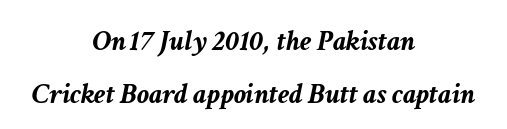
The image shows 30 px semibold type, italic (leaning right); set centered, line spacing 1.76x, normal letter spacing, not underlined; low stroke contrast and a medium x-height.
